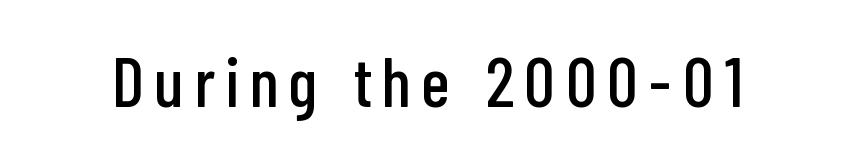
Q: Is the text italic (slanted)? A: No, it is upright.
Q: Is the typeface a serif or a sans-serif typeface? A: Sans-serif.
Q: Is the text underlined? A: No.
Q: Width (condensed, normal, or wide)? A: Condensed.
Q: Stroke contrast? A: Low.
Q: x-height? A: Medium.
Q: Monospaced? A: No.
